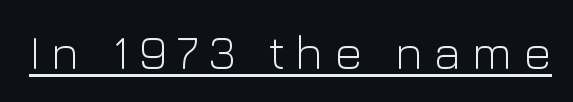
The letters advance in unequal steps, a hallmark of proportional type. In terms of letterspacing, this is a distinctly airy, spread setting. These lines are composed in type without serifs. Quick note: not italic, upright.
